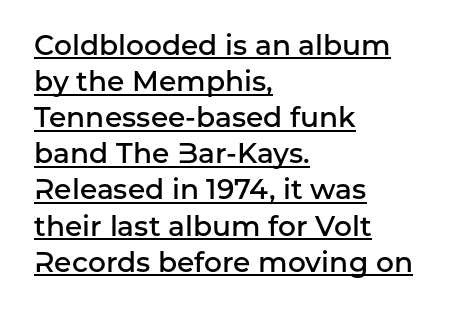
Nobody touched the tracking dial on this one. Leftover space on each line is placed entirely after the last word. Type style note: lacks serifs. Each letter keeps its own natural width here, so spacing adapts to shape. A rule runs beneath these lines of type. Leading matches the norm, producing a regular column.
